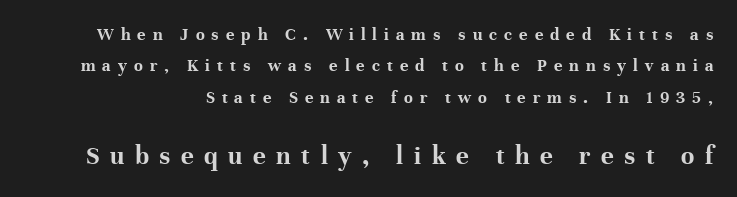
{"italic": "no", "bold": "yes", "underline": "no", "line_spacing_ratio": 1.75, "letter_spacing": "wide", "letter_spacing_em": 0.39, "larger_block": "second", "size_ratio": 1.5, "glyph_px": 27}
